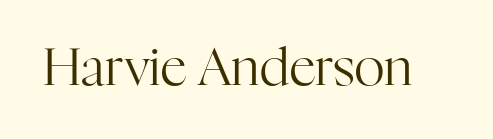
The image shows 52 px regular-weight serif type, upright; set normal letter spacing, not underlined; high stroke contrast and a medium x-height.
